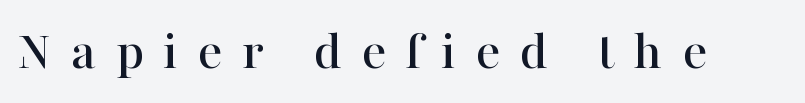
Q: Is the text italic (slanted)? A: No, it is upright.
Q: Is the typeface a serif or a sans-serif typeface? A: Serif.
Q: Is the text underlined? A: No.
Q: Is the spacing between letters normal or unusually wide? A: Unusually wide.
Q: Width (condensed, normal, or wide)? A: Normal.
Q: Stroke contrast? A: High.
Q: x-height? A: Medium.
Q: Monospaced? A: No.
